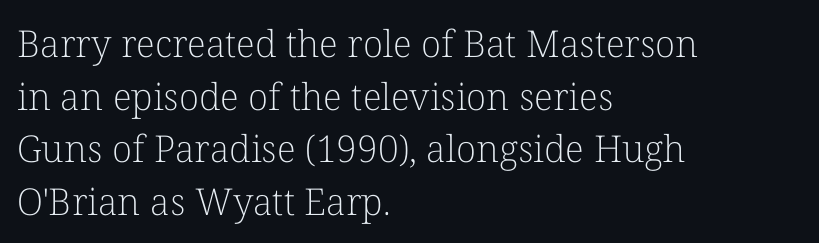
Q: Is the text bold? A: No.
Q: Is the text italic (slanted)? A: No, it is upright.
Q: Is the typeface a serif or a sans-serif typeface? A: Serif.
Q: Is the text underlined? A: No.
Q: How is the paragraph aligned? A: Left-aligned.
Q: Is the spacing between letters normal or unusually wide? A: Normal.
Q: Is the spacing between lines tight, normal or loose? A: Normal.
Q: Width (condensed, normal, or wide)? A: Normal.
Q: Stroke contrast? A: Low.
Q: x-height? A: Medium.
Q: Monospaced? A: No.
